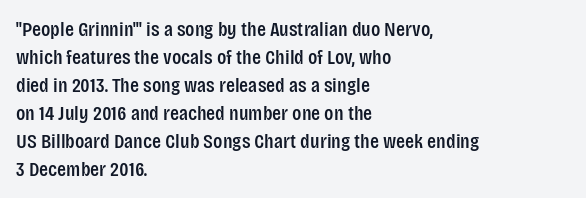
{"italic": "no", "underline": "no", "align": "left", "line_spacing": "normal", "line_spacing_ratio": 1.33, "letter_spacing": "normal", "letter_spacing_em": 0.0, "glyph_px": 21}
